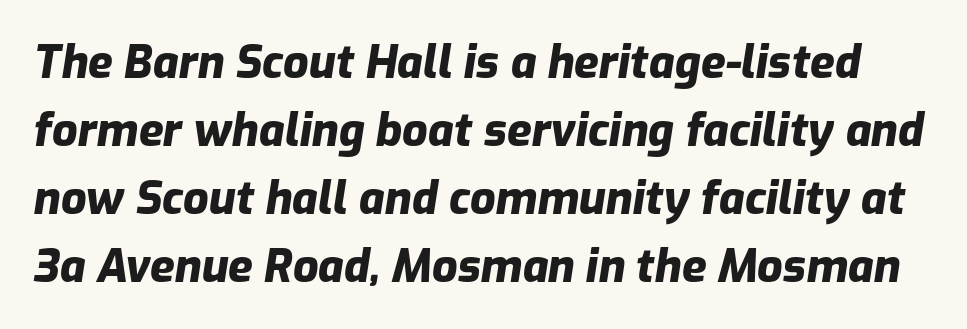
Q: Is the text bold? A: Yes.
Q: Is the text italic (slanted)? A: Yes, it leans right by about 9 degrees.
Q: Is the text underlined? A: No.
Q: Is the spacing between letters normal or unusually wide? A: Normal.
Q: Is the spacing between lines tight, normal or loose? A: Normal.
Q: Width (condensed, normal, or wide)? A: Normal.
Q: Stroke contrast? A: Low.
Q: x-height? A: Medium.
Q: Monospaced? A: No.
